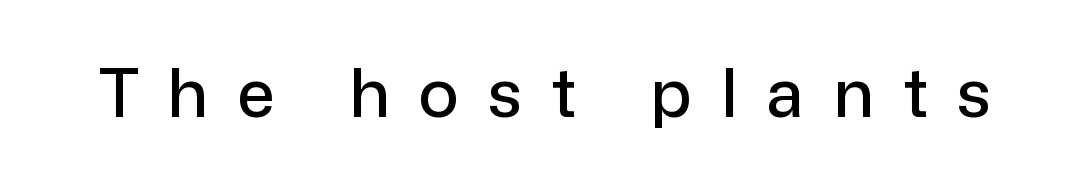
Honestly, there is no underline to notice here at all. A typesetter would call this proportional, since set widths differ per character. What kind of face is this? One without serifs — a sans. Compared with typical body copy, the letter spacing here is much looser. The font's upright variant was chosen for this text.
